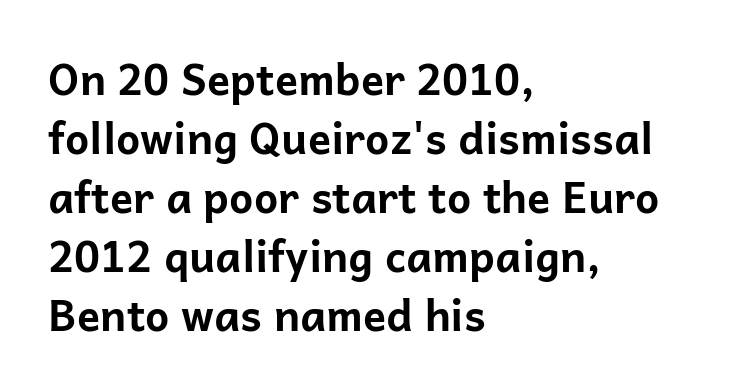
Q: Is the text bold? A: Yes.
Q: Is the text italic (slanted)? A: No, it is upright.
Q: Is the typeface a serif or a sans-serif typeface? A: Sans-serif.
Q: Is the text underlined? A: No.
Q: How is the paragraph aligned? A: Left-aligned.
Q: Is the spacing between letters normal or unusually wide? A: Normal.
Q: Is the spacing between lines tight, normal or loose? A: Normal.
Q: Width (condensed, normal, or wide)? A: Normal.
Q: Stroke contrast? A: Low.
Q: x-height? A: Medium.
Q: Monospaced? A: No.
